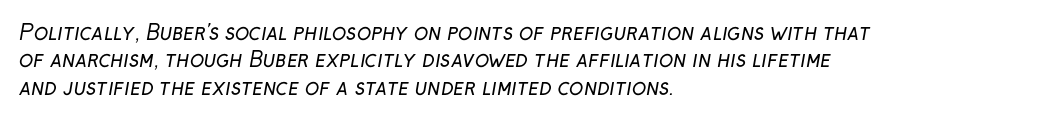
The image shows 21 px text type; set left-aligned, normal line spacing (1.3x), normal letter spacing, not underlined.
